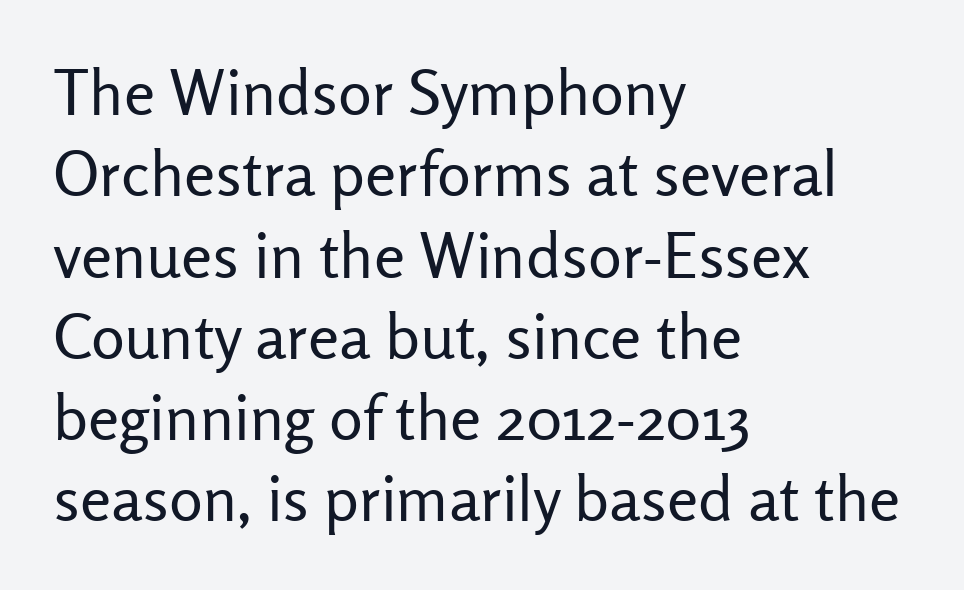
{"serif": "no", "italic": "no", "bold": "no", "weight": "regular", "width": "normal", "stroke_contrast": "low", "x_height": "medium", "monospaced": "no", "underline": "no", "align": "left", "line_spacing": "normal", "line_spacing_ratio": 1.29, "letter_spacing": "normal", "letter_spacing_em": 0.0, "glyph_px": 63}
